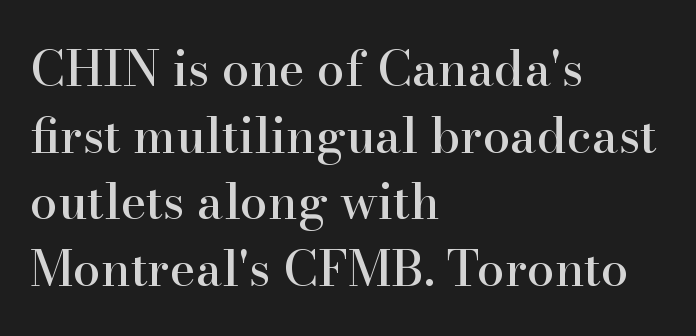
Spacing verdict: proportional, widths tailored to each character. One-word summary of the alignment: left. Unlike italic type, these characters show no tilt at all. The zone under the glyphs is completely vacant. The block of text has a typical density, with ordinary space between rows. No extra tracking has been applied to these lines.
